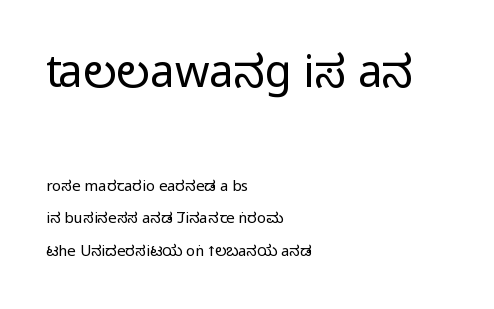
{"serif": "no", "italic": "no", "bold": "no", "weight": "regular", "width": "condensed", "stroke_contrast": "low", "x_height": "large", "monospaced": "no", "underline": "no", "align": "left", "line_spacing": "loose", "line_spacing_ratio": 2.17, "letter_spacing": "normal", "letter_spacing_em": 0.0, "larger_block": "first", "size_ratio": 2.93, "glyph_px": 44}
